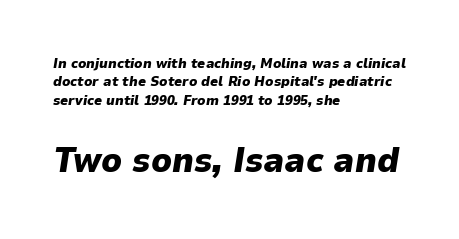
Q: Is the text bold? A: Yes.
Q: Is the text italic (slanted)? A: Yes, it leans right by about 9 degrees.
Q: Is the text underlined? A: No.
Q: How is the paragraph aligned? A: Left-aligned.
Q: Is the spacing between letters normal or unusually wide? A: Normal.
Q: Is the spacing between lines tight, normal or loose? A: Normal.
Q: Which block of text is set in a larger size, the first (top) or the second (bottom)? A: The second (bottom) one.
Q: Width (condensed, normal, or wide)? A: Normal.
Q: Stroke contrast? A: Low.
Q: x-height? A: Medium.
Q: Monospaced? A: No.
